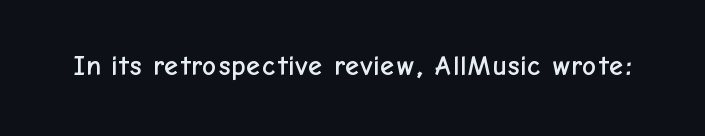
The image shows 28 px sans-serif type, upright; set normal letter spacing, not underlined; low stroke contrast and a medium x-height.
